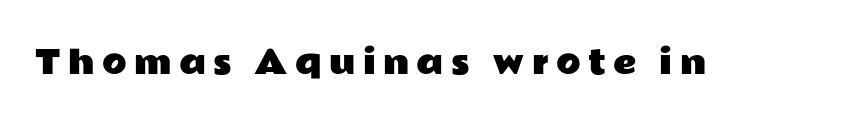
The image shows 32 px wide sans-serif type, upright; set unusually wide letter spacing (+0.23 em), not underlined; low stroke contrast and a medium x-height.
